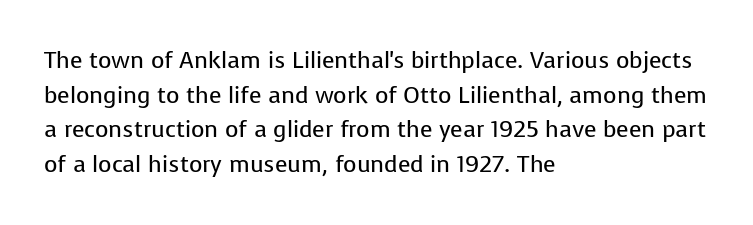
The image shows 23 px text type, upright; set left-aligned, normal line spacing (1.51x), normal letter spacing, not underlined.
